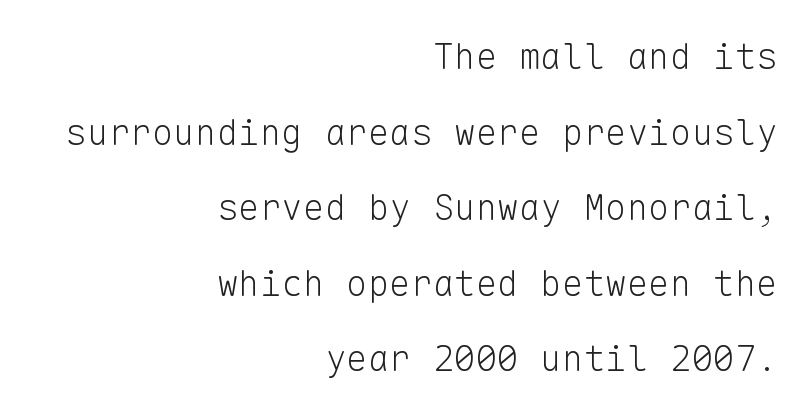
The image shows 36 px light sans-serif type, upright, monospaced; set right-aligned, loose line spacing (2.1x), normal letter spacing, not underlined; low stroke contrast and a medium x-height.
